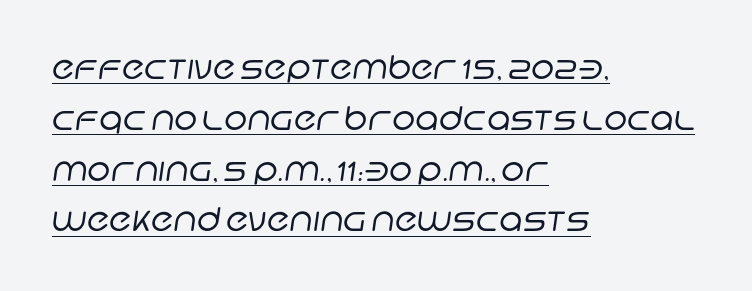
Leftover space on each line is placed entirely after the last word. Regarding leading, the lines here are spaced in the standard way. Somebody hit Ctrl+U on this one — the words are underlined. Caption: standard tracking, unaltered. Note: no serifs on the glyphs.
